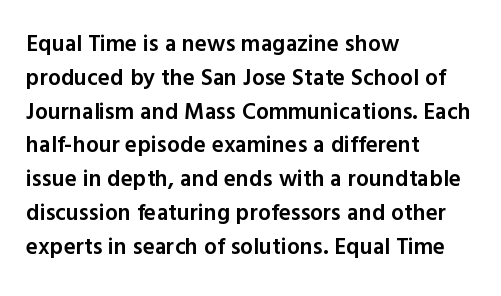
{"italic": "no", "bold": "semi", "underline": "no", "align": "left", "line_spacing": "normal", "line_spacing_ratio": 1.47, "letter_spacing": "normal", "letter_spacing_em": 0.0, "glyph_px": 23}
